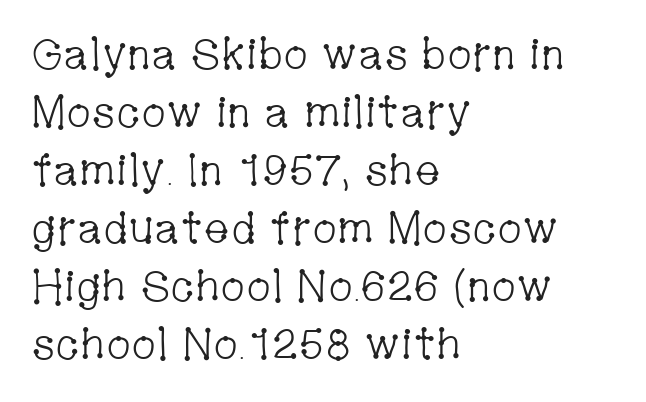
Leading: standard. Words float on clear page, feet unadorned. Italic: no, the glyphs are upright roman. The font family rendered here belongs to the serif group. If you drew a ruler down the left edge, every line would touch it. The passage shown is typed in a proportional face where columns would drift.
